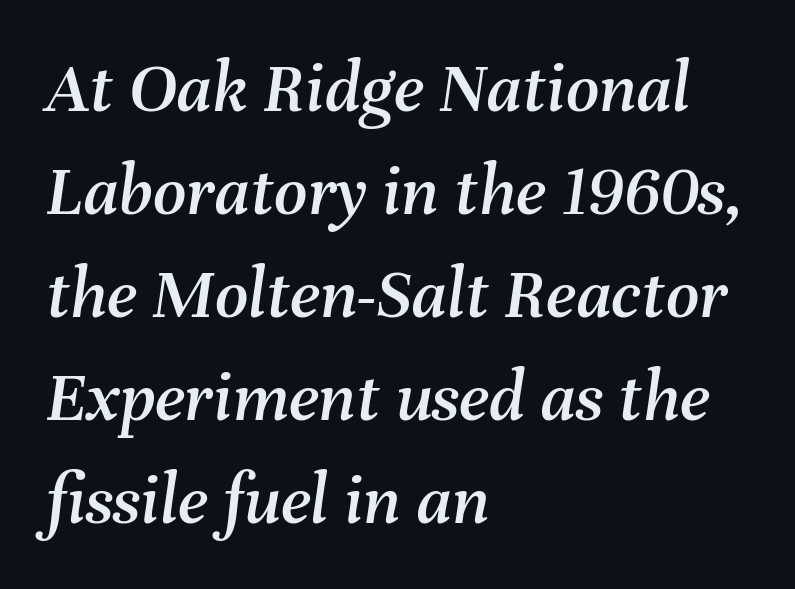
Q: Is the text italic (slanted)? A: Yes, it leans right by about 8 degrees.
Q: Is the text underlined? A: No.
Q: How is the paragraph aligned? A: Left-aligned.
Q: Is the spacing between letters normal or unusually wide? A: Normal.
Q: Is the spacing between lines tight, normal or loose? A: Normal.
Q: Width (condensed, normal, or wide)? A: Normal.
Q: Stroke contrast? A: Medium.
Q: x-height? A: Medium.
Q: Monospaced? A: No.
